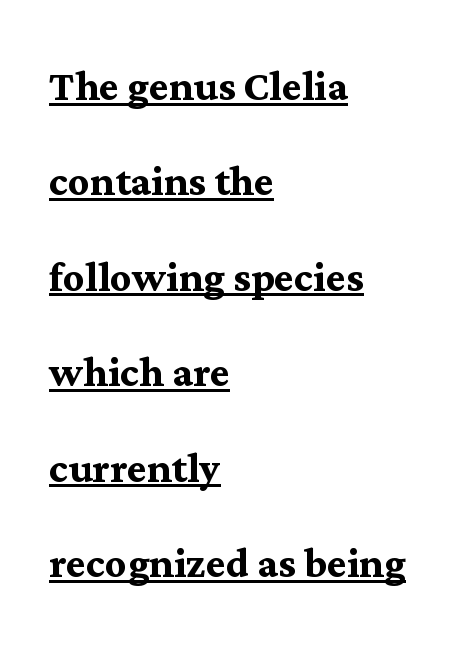
{"serif": "yes", "italic": "no", "bold": "yes", "weight": "semibold", "width": "normal", "stroke_contrast": "medium", "x_height": "medium", "monospaced": "no", "underline": "yes", "align": "left", "line_spacing_ratio": 1.8, "letter_spacing": "normal", "letter_spacing_em": 0.0, "glyph_px": 53}
